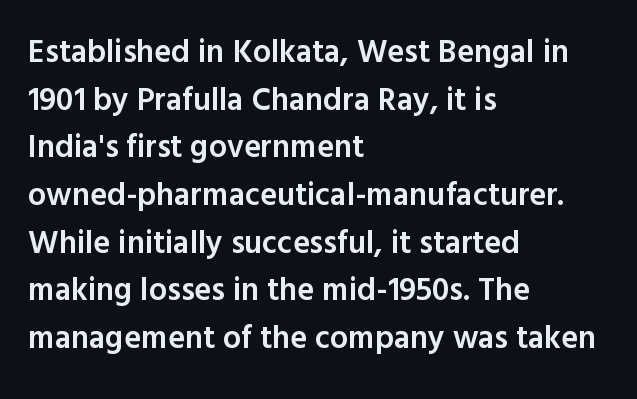
{"serif": "no", "italic": "no", "bold": "semi", "weight": "semibold", "width": "normal", "x_height": "medium", "monospaced": "no", "underline": "no", "align": "left", "line_spacing": "normal", "line_spacing_ratio": 1.49, "letter_spacing": "normal", "letter_spacing_em": 0.0, "glyph_px": 32}
